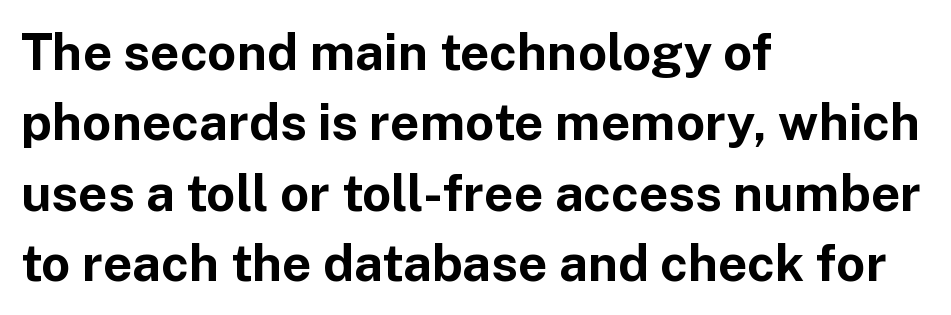
Q: Is the text bold? A: Yes.
Q: Is the text italic (slanted)? A: No, it is upright.
Q: Is the typeface a serif or a sans-serif typeface? A: Sans-serif.
Q: Is the text underlined? A: No.
Q: How is the paragraph aligned? A: Left-aligned.
Q: Is the spacing between letters normal or unusually wide? A: Normal.
Q: Is the spacing between lines tight, normal or loose? A: Normal.
Q: Width (condensed, normal, or wide)? A: Normal.
Q: Stroke contrast? A: Low.
Q: x-height? A: Medium.
Q: Monospaced? A: No.
